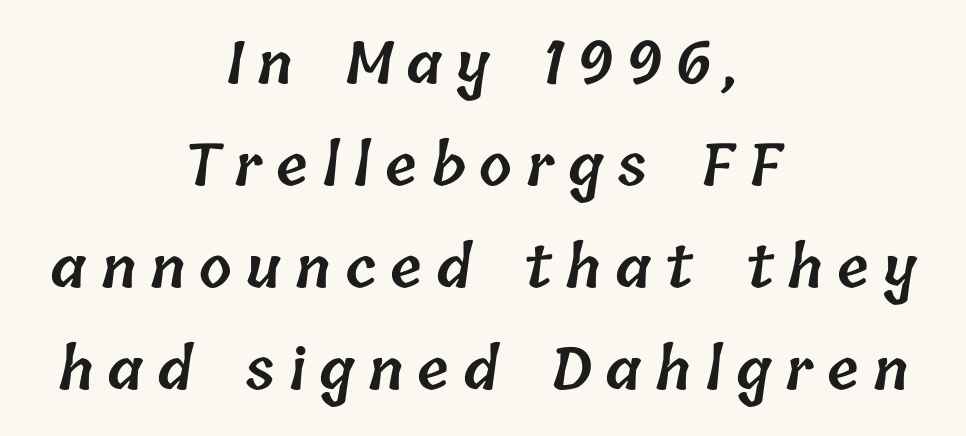
Q: Is the text bold? A: Semi-bold.
Q: Is the text underlined? A: No.
Q: How is the paragraph aligned? A: Centered.
Q: Is the spacing between letters normal or unusually wide? A: Unusually wide.
Q: Width (condensed, normal, or wide)? A: Normal.
Q: Stroke contrast? A: Low.
Q: x-height? A: Medium.
Q: Monospaced? A: No.
